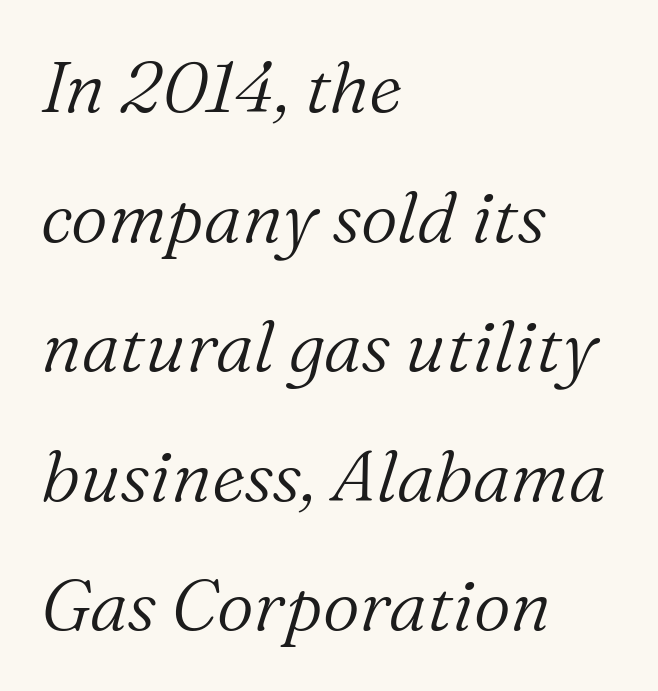
Regarding serifs, this sample has them. The face used here is rendered with its standard letterfit. Bare-footed words on every line. If you drew a ruler down the left edge, every line would touch it. Is the type slanted? Yes — the strokes lean at a clear angle. The passage shown is typed in a proportional face where columns would drift.
